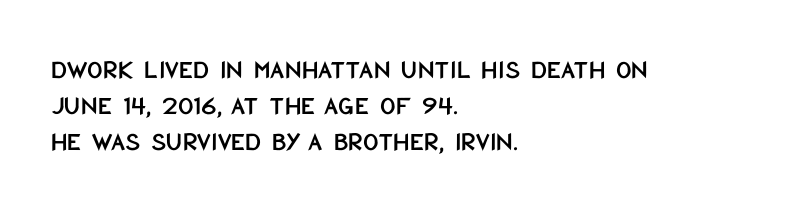
A normal amount of white space separates one row of letters from the next. Rendered with straight, roman letterforms. Rule under the text: the space is simply empty. Glyph-to-glyph distance matches everyday printed text. Horizontal alignment here is leftward, the default for most running prose.
